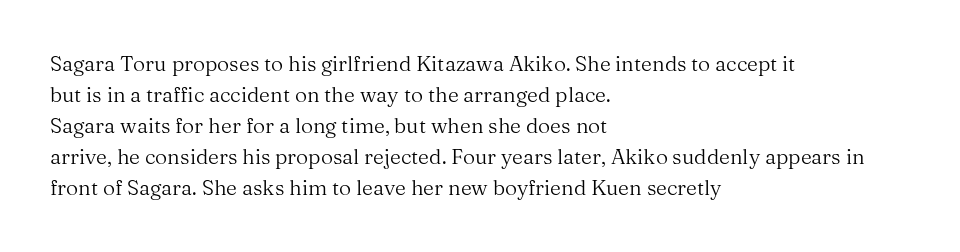
No chunkiness to these letters — they're not bold. The area under the type is left untouched. This rendering uses left alignment, leaving the right contour irregular. The font's upright variant was chosen for this text. Compared with typical body copy, the letter spacing here is the same.
